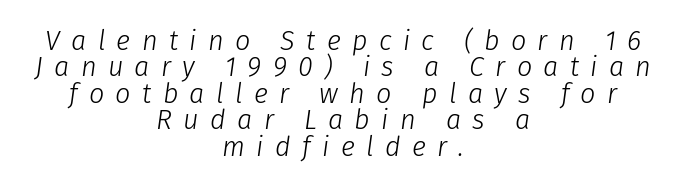
{"italic": "yes", "lean": "right", "slant_degrees": 8, "bold": "no", "underline": "no", "align": "center", "line_spacing": "tight", "line_spacing_ratio": 0.98, "letter_spacing": "wide", "letter_spacing_em": 0.42, "glyph_px": 27}
